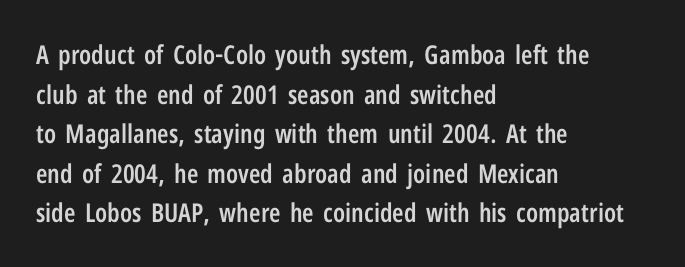
Q: Is the text bold? A: Semi-bold.
Q: Is the text italic (slanted)? A: No, it is upright.
Q: Is the text underlined? A: No.
Q: How is the paragraph aligned? A: Left-aligned.
Q: Is the spacing between letters normal or unusually wide? A: Normal.
Q: Is the spacing between lines tight, normal or loose? A: Normal.
